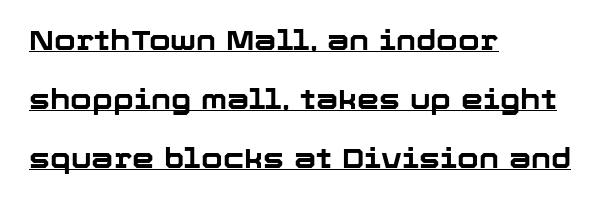
Q: Is the text bold? A: Yes.
Q: Is the text italic (slanted)? A: No, it is upright.
Q: Is the typeface a serif or a sans-serif typeface? A: Sans-serif.
Q: Is the text underlined? A: Yes.
Q: How is the paragraph aligned? A: Left-aligned.
Q: Is the spacing between letters normal or unusually wide? A: Normal.
Q: Is the spacing between lines tight, normal or loose? A: Loose.
Q: Width (condensed, normal, or wide)? A: Normal.
Q: Stroke contrast? A: Low.
Q: x-height? A: Medium.
Q: Monospaced? A: No.
